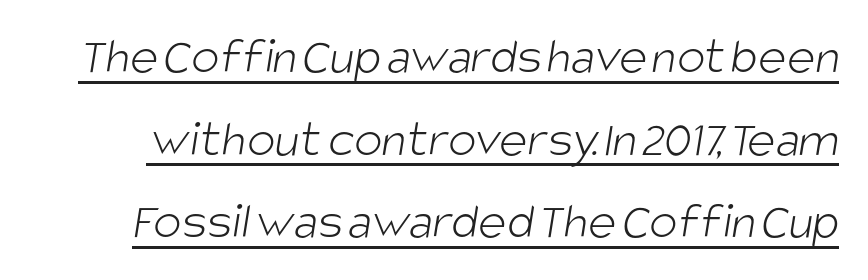
Q: Is the text bold? A: No.
Q: Is the typeface a serif or a sans-serif typeface? A: Sans-serif.
Q: Is the text underlined? A: Yes.
Q: Is the spacing between letters normal or unusually wide? A: Normal.
Q: Is the spacing between lines tight, normal or loose? A: Normal.
Q: Width (condensed, normal, or wide)? A: Condensed.
Q: Stroke contrast? A: Low.
Q: x-height? A: Large.
Q: Monospaced? A: No.
